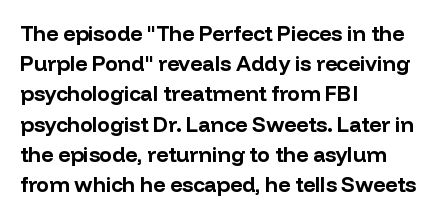
Q: Is the text bold? A: Yes.
Q: Is the text italic (slanted)? A: No, it is upright.
Q: Is the text underlined? A: No.
Q: How is the paragraph aligned? A: Left-aligned.
Q: Is the spacing between letters normal or unusually wide? A: Normal.
Q: Is the spacing between lines tight, normal or loose? A: Normal.
